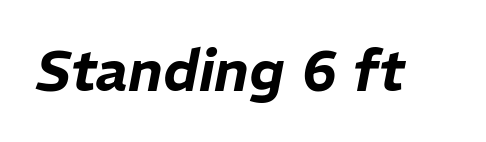
Q: Is the text italic (slanted)? A: Yes, it leans right by about 11 degrees.
Q: Is the text underlined? A: No.
Q: Is the spacing between letters normal or unusually wide? A: Normal.
Q: Width (condensed, normal, or wide)? A: Normal.
Q: Stroke contrast? A: Low.
Q: x-height? A: Medium.
Q: Monospaced? A: No.
